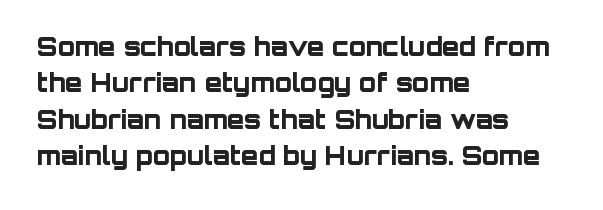
The image shows 25 px bold type, upright; set left-aligned, normal line spacing (1.46x), normal letter spacing, not underlined.
